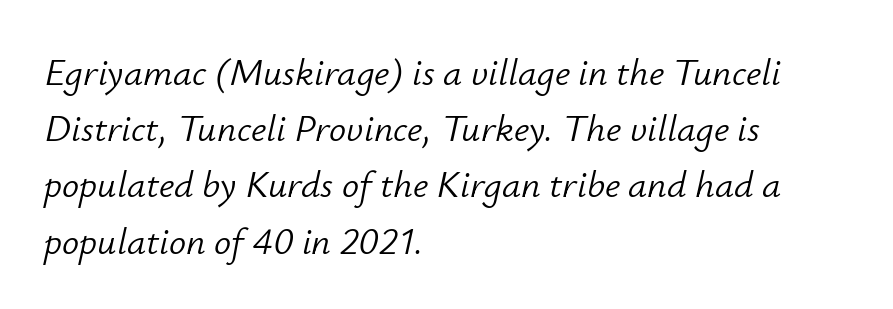
Regular leading. Horizontal alignment here is leftward, the default for most running prose. This rendering leaves character spacing at its baseline value. Italic: yes, the glyphs are oblique. Is this a heavy cut? Hardly; it is regular or lighter.
